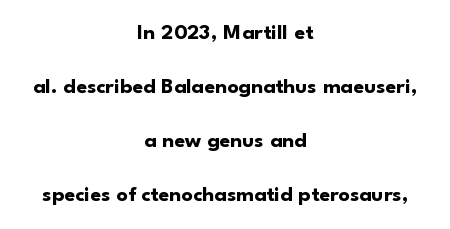
Q: Is the text bold? A: Yes.
Q: Is the text italic (slanted)? A: No, it is upright.
Q: Is the text underlined? A: No.
Q: How is the paragraph aligned? A: Centered.
Q: Is the spacing between letters normal or unusually wide? A: Normal.
Q: Is the spacing between lines tight, normal or loose? A: Loose.
